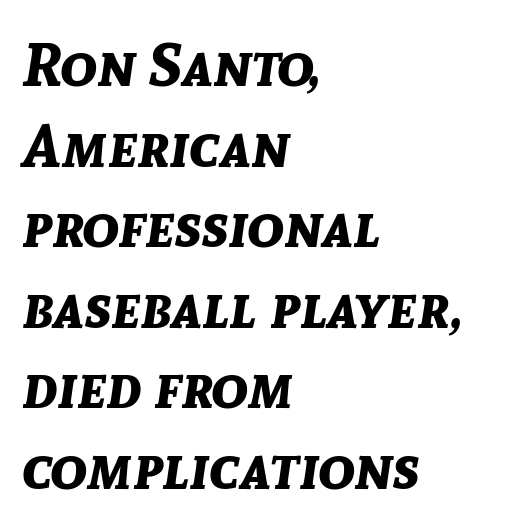
Q: Is the text bold? A: Yes.
Q: Is the text italic (slanted)? A: Yes, it leans right by about 8 degrees.
Q: Is the text underlined? A: No.
Q: How is the paragraph aligned? A: Left-aligned.
Q: Is the spacing between letters normal or unusually wide? A: Normal.
Q: Is the spacing between lines tight, normal or loose? A: Normal.
Q: Width (condensed, normal, or wide)? A: Normal.
Q: Stroke contrast? A: Low.
Q: x-height? A: Medium.
Q: Monospaced? A: No.
